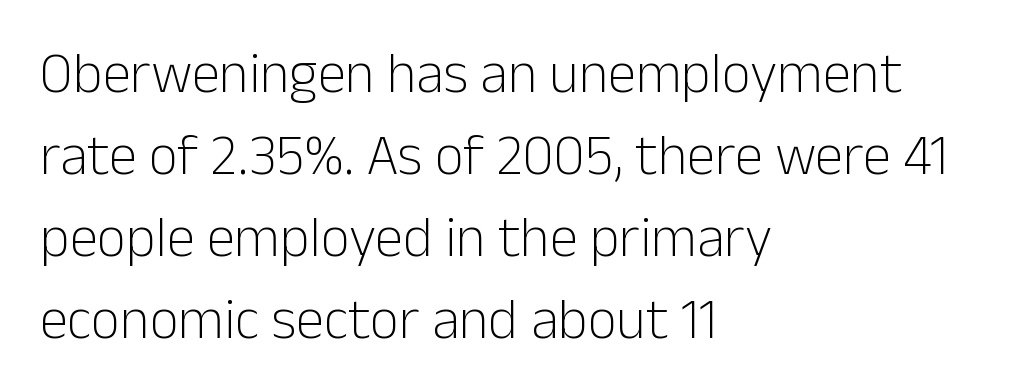
{"serif": "no", "italic": "no", "bold": "no", "weight": "light", "width": "normal", "stroke_contrast": "low", "x_height": "medium", "monospaced": "no", "underline": "no", "align": "left", "line_spacing": "normal", "line_spacing_ratio": 1.44, "letter_spacing": "normal", "letter_spacing_em": 0.0, "glyph_px": 57}
